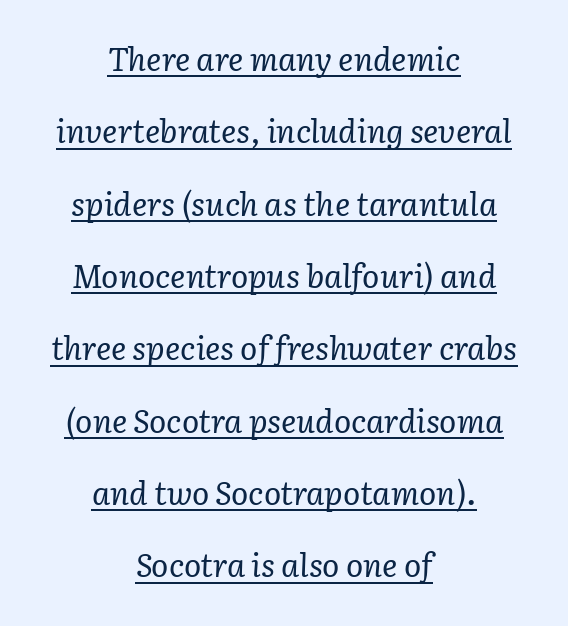
{"serif": "yes", "italic": "yes", "lean": "right", "slant_degrees": 3, "bold": "no", "weight": "regular", "width": "normal", "stroke_contrast": "low", "x_height": "medium", "monospaced": "no", "underline": "yes", "align": "center", "line_spacing": "loose", "line_spacing_ratio": 2.26, "letter_spacing": "normal", "letter_spacing_em": 0.0, "glyph_px": 32}
